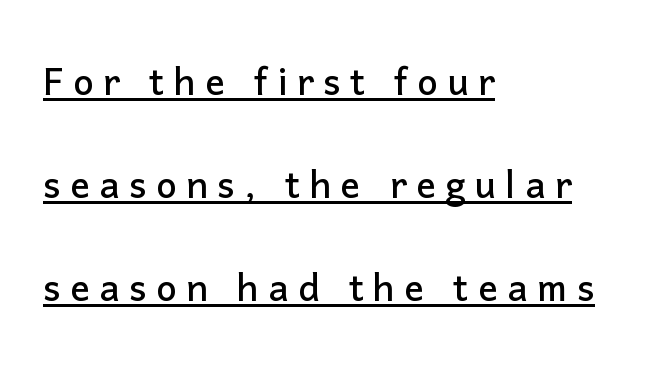
Q: Is the text italic (slanted)? A: No, it is upright.
Q: Is the typeface a serif or a sans-serif typeface? A: Sans-serif.
Q: Is the text underlined? A: Yes.
Q: How is the paragraph aligned? A: Left-aligned.
Q: Is the spacing between lines tight, normal or loose? A: Loose.
Q: Width (condensed, normal, or wide)? A: Normal.
Q: Stroke contrast? A: Low.
Q: x-height? A: Medium.
Q: Monospaced? A: No.
